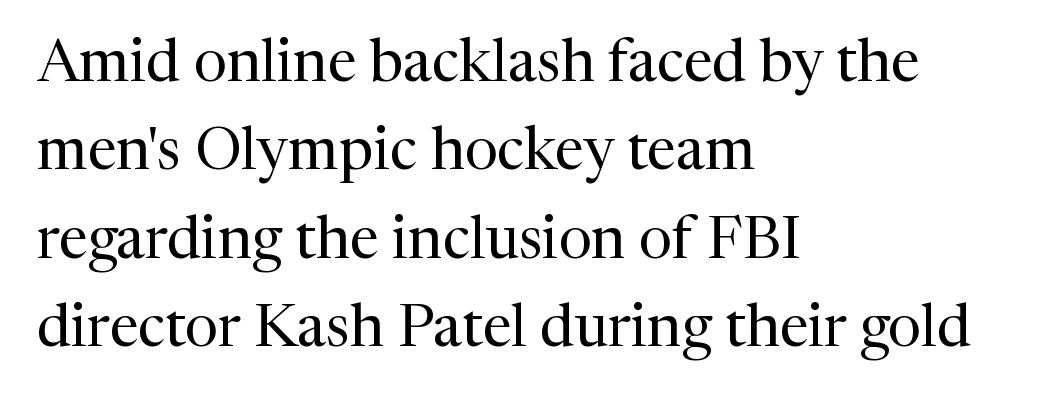
This rendering uses left alignment, leaving the right contour irregular. Spacing verdict: proportional, widths tailored to each character. The horizontal fit of the characters is conventional and even. Anything drawn beneath the words? Only blank space. Bold? No — there's no thickening of the strokes.
